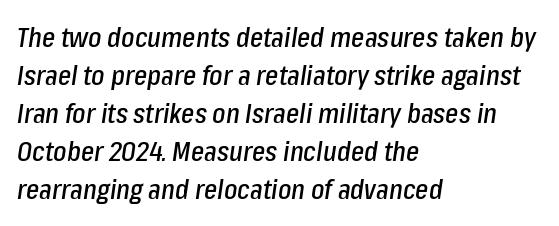
Is the letter spacing exaggerated? No — it looks like the ordinary default. The lines sit at an ordinary, default distance from one another. Compared with ordinary roman type, these characters are visibly tilted. Nobody drew a line under any word here. The paragraph has a hard left edge and a soft right edge. Note the varied advance widths — an 'i' is clearly narrower than an 'm'.
